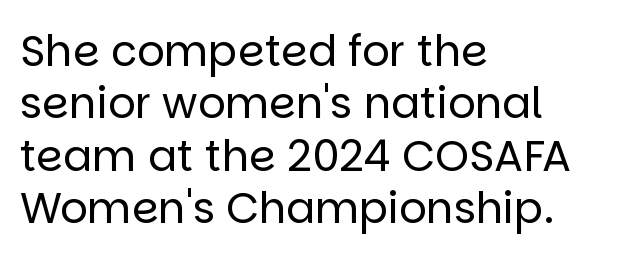
Observe the ordinary spacing: letters are neighbours, not strangers. Italic? Not at all — the glyphs are vertical. Glance below the letters and you will spot only blank space. Nothing sits at the stroke ends, so this counts as sans-serif. Stems here are at most as thick as an everyday book face.
